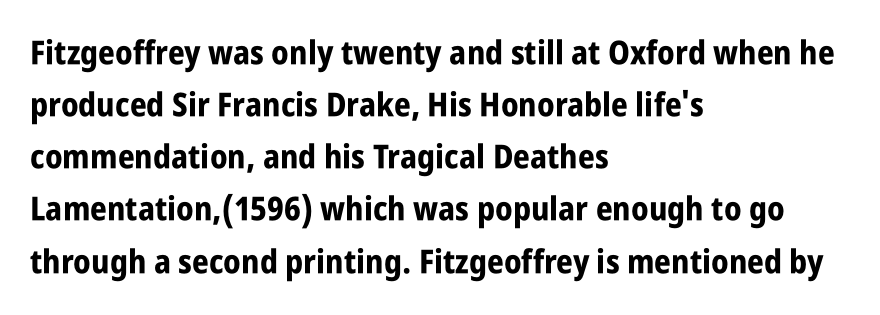
Q: Is the text bold? A: Yes.
Q: Is the text italic (slanted)? A: No, it is upright.
Q: Is the typeface a serif or a sans-serif typeface? A: Sans-serif.
Q: Is the text underlined? A: No.
Q: How is the paragraph aligned? A: Left-aligned.
Q: Is the spacing between letters normal or unusually wide? A: Normal.
Q: Is the spacing between lines tight, normal or loose? A: Normal.
Q: Width (condensed, normal, or wide)? A: Condensed.
Q: Stroke contrast? A: Low.
Q: x-height? A: Large.
Q: Monospaced? A: No.
